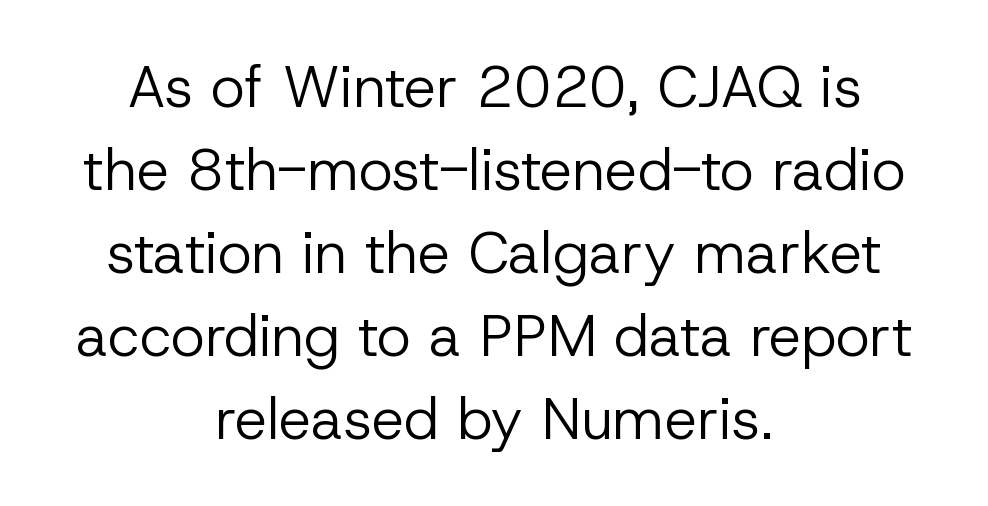
{"serif": "no", "italic": "no", "bold": "no", "weight": "regular", "width": "normal", "stroke_contrast": "low", "x_height": "medium", "monospaced": "no", "underline": "no", "align": "center", "line_spacing": "normal", "line_spacing_ratio": 1.43, "letter_spacing": "normal", "letter_spacing_em": 0.0, "glyph_px": 58}
